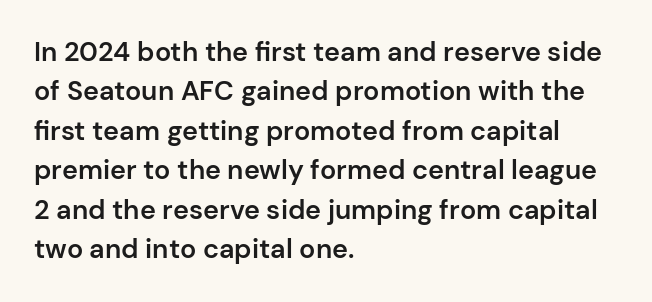
Q: Is the text bold? A: Semi-bold.
Q: Is the text italic (slanted)? A: No, it is upright.
Q: Is the text underlined? A: No.
Q: How is the paragraph aligned? A: Left-aligned.
Q: Is the spacing between letters normal or unusually wide? A: Normal.
Q: Is the spacing between lines tight, normal or loose? A: Normal.
